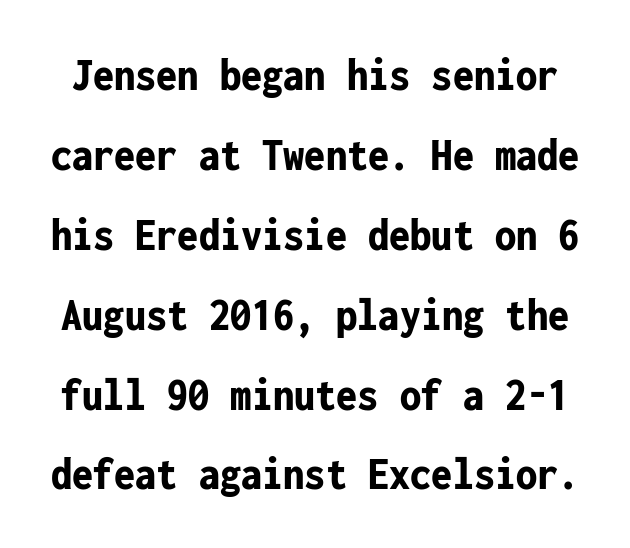
There is no visible air inserted between adjacent glyphs. The line-height multiplier appears to be the usual default. When letters stand straight like this, we call the style roman or upright. The rendering shows plain stroke endings on the letterforms — a sans-serif design. Is this a fixed-width face? Yes — each glyph sits in an identical cell. Caption: bold face, heavy strokes.
